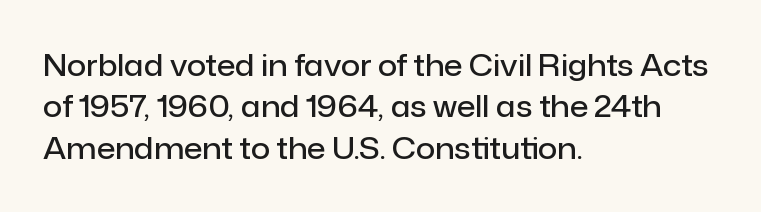
The words here are not underlined. Is the block centered? No — it sits flush against the left margin. This sample keeps an unexceptional amount of space between lines. Vertical strokes here are truly vertical.
